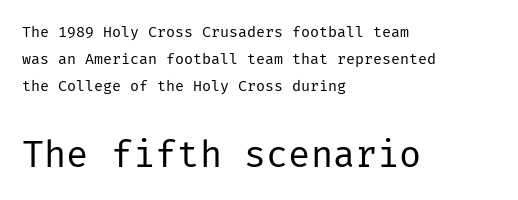
A typesetter would call this zero additional tracking. Observe the absence of serifs on each vertical stroke in this sample. Check the space under the baseline: it is left empty. Heaviness? Minimal to ordinary, like unemphasized prose. The ragged edge is on the right, which tells us the setting is flush left. Do the letters lean? They stand straight.
